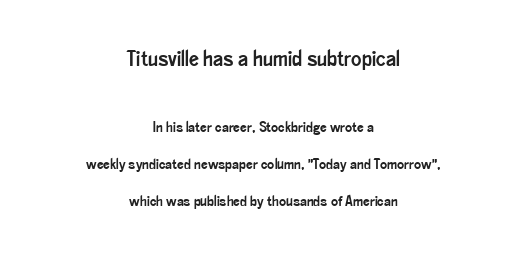
Every character sits straight up, as roman type does. The whitespace from short lines is split evenly between both sides. Is there much room between lines? Yes — plenty of vertical air separates them. If you squint, the top block still reads clearly — it's the larger of the two. Default kerning and tracking; the words read as compact shapes. Words float on clear page, feet unadorned.
